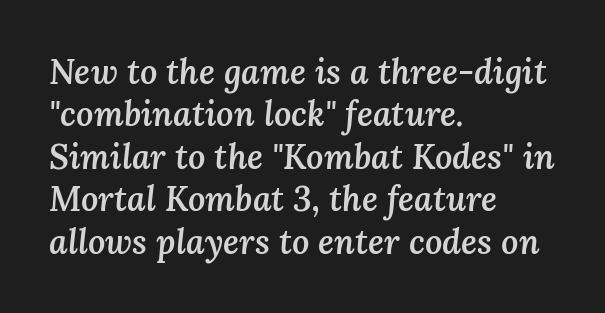
Q: Is the text bold? A: Semi-bold.
Q: Is the text italic (slanted)? A: Yes, it leans right by about 3 degrees.
Q: Is the text underlined? A: No.
Q: How is the paragraph aligned? A: Left-aligned.
Q: Is the spacing between letters normal or unusually wide? A: Normal.
Q: Is the spacing between lines tight, normal or loose? A: Normal.
Q: Width (condensed, normal, or wide)? A: Normal.
Q: Stroke contrast? A: Medium.
Q: x-height? A: Medium.
Q: Monospaced? A: No.
